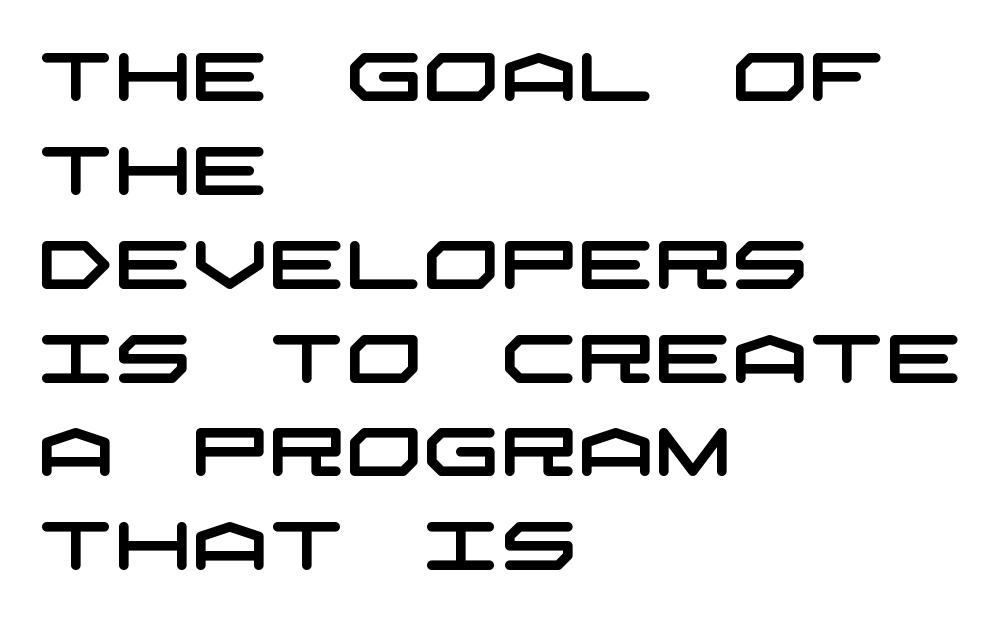
{"serif": "no", "width": "wide", "stroke_contrast": "low", "x_height": "large", "underline": "no", "align": "left", "line_spacing": "normal", "line_spacing_ratio": 1.38, "letter_spacing": "normal", "letter_spacing_em": 0.0, "glyph_px": 68}
